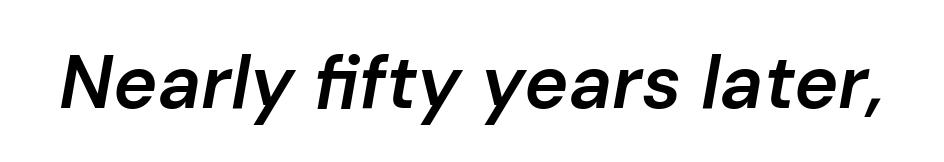
Nothing unusual about the tracking: characters are spaced as the font intends. There's an unmistakable incline to the writing here. This is moderately heavy type, rendered in semibold. Do the characters align in a grid? No, the font is proportional. The string is rendered with underlining switched off.
